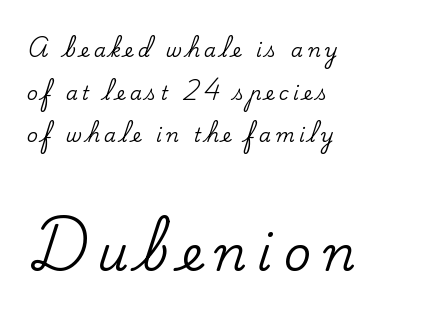
{"serif": "yes", "width": "normal", "stroke_contrast": "low", "x_height": "small", "monospaced": "no", "underline": "no", "align": "left", "line_spacing": "loose", "line_spacing_ratio": 2.25, "letter_spacing": "wide", "letter_spacing_em": 0.24, "larger_block": "second", "size_ratio": 2.53, "glyph_px": 48}
